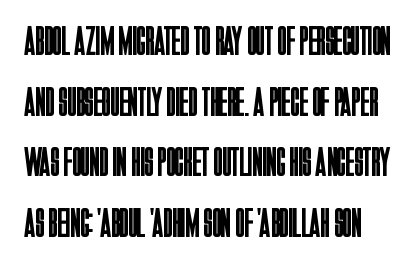
{"serif": "no", "italic": "no", "bold": "no", "weight": "regular", "width": "condensed", "stroke_contrast": "low", "x_height": "large", "monospaced": "no", "underline": "no", "line_spacing": "normal", "line_spacing_ratio": 1.48, "letter_spacing": "normal", "letter_spacing_em": 0.0, "glyph_px": 41}
